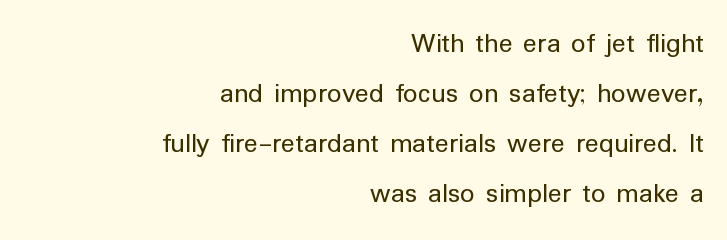
Does extra space separate the letters? No, they use regular spacing. A clean baseline with only descenders dipping below it. Proportional: the letters do not fall into vertical columns. Heft: none added — not bold.
